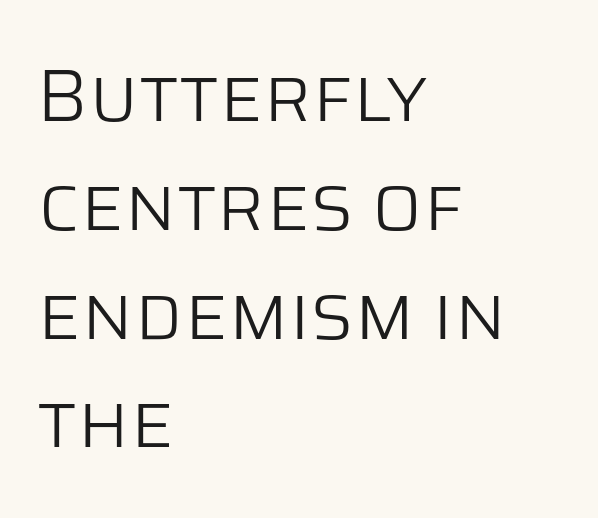
Q: Is the text bold? A: No.
Q: Is the text italic (slanted)? A: No, it is upright.
Q: Is the typeface a serif or a sans-serif typeface? A: Sans-serif.
Q: Is the text underlined? A: No.
Q: How is the paragraph aligned? A: Left-aligned.
Q: Is the spacing between letters normal or unusually wide? A: Normal.
Q: Is the spacing between lines tight, normal or loose? A: Normal.
Q: Width (condensed, normal, or wide)? A: Normal.
Q: Stroke contrast? A: Low.
Q: x-height? A: Large.
Q: Monospaced? A: No.
